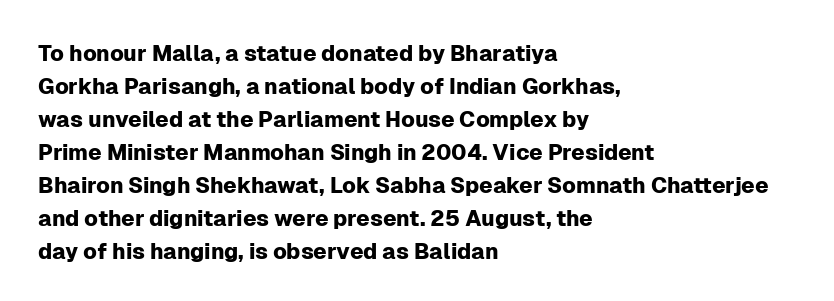
The image shows 22 px text type, upright; set left-aligned, normal line spacing (1.5x), normal letter spacing, not underlined.
